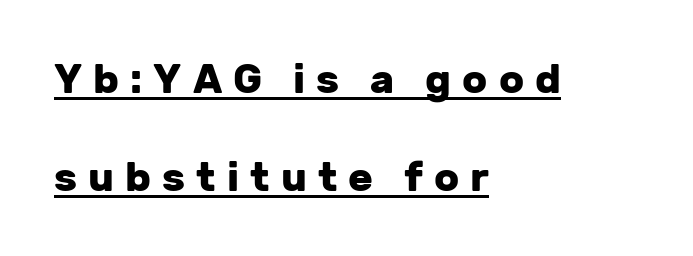
Character widths vary here, with narrow letters taking less room than wide ones. If you measured baseline to baseline, you'd find a long distance. Each glyph is drawn with heavy, bold strokes. A sans-serif font was chosen for this passage.
